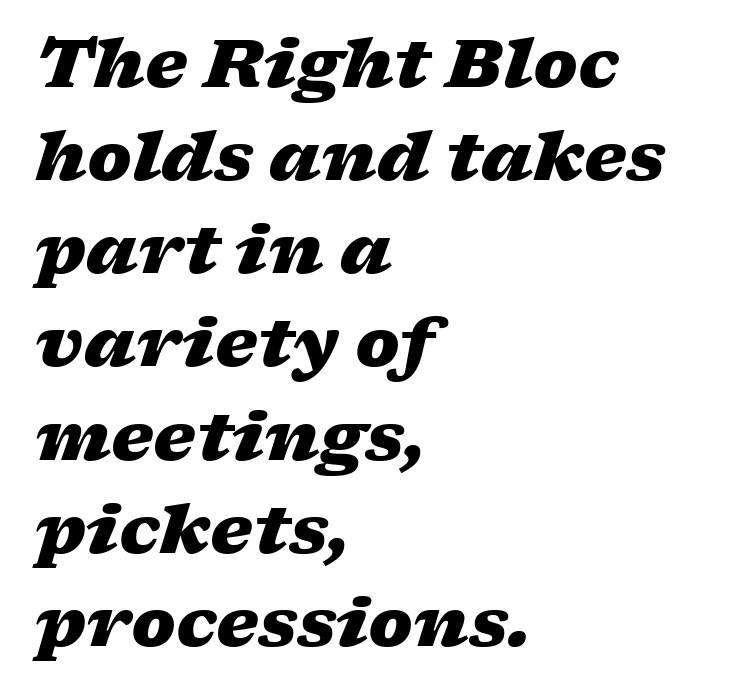
Q: Is the text bold? A: Yes.
Q: Is the text italic (slanted)? A: Yes, it leans right by about 17 degrees.
Q: Is the text underlined? A: No.
Q: How is the paragraph aligned? A: Left-aligned.
Q: Is the spacing between letters normal or unusually wide? A: Normal.
Q: Is the spacing between lines tight, normal or loose? A: Normal.
Q: Width (condensed, normal, or wide)? A: Wide.
Q: Stroke contrast? A: Low.
Q: x-height? A: Medium.
Q: Monospaced? A: No.
